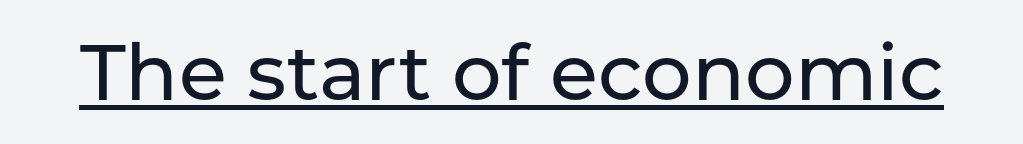
Q: Is the text italic (slanted)? A: No, it is upright.
Q: Is the typeface a serif or a sans-serif typeface? A: Sans-serif.
Q: Is the text underlined? A: Yes.
Q: Is the spacing between letters normal or unusually wide? A: Normal.
Q: Width (condensed, normal, or wide)? A: Normal.
Q: Stroke contrast? A: Low.
Q: x-height? A: Medium.
Q: Monospaced? A: No.
